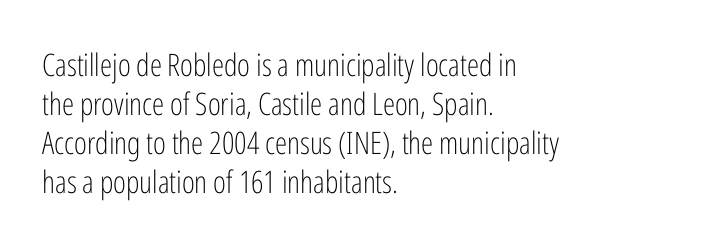
Honestly, the row spacing looks completely unremarkable. Characters follow at the spacing the type designer built in. Letterform terminals end flat and unadorned throughout the passage. The letters stand straight up with perfectly vertical stems.
